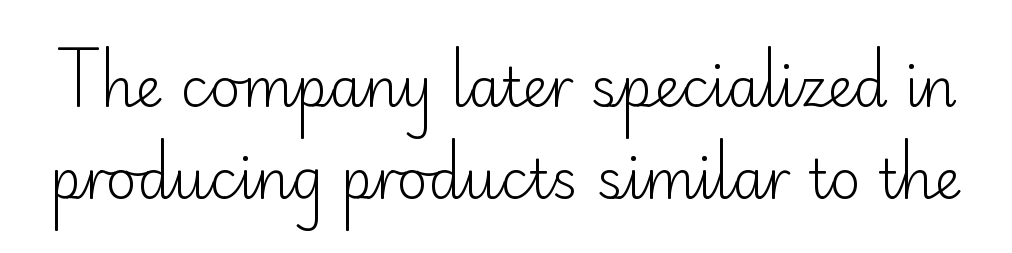
The image shows 54 px light sans-serif type, upright; set normal line spacing (1.7x), normal letter spacing, not underlined; low stroke contrast and a small x-height.
